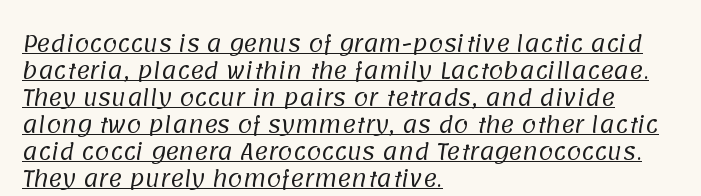
{"bold": "no", "underline": "yes", "align": "left", "line_spacing": "normal", "line_spacing_ratio": 1.29, "letter_spacing": "normal", "letter_spacing_em": 0.0, "glyph_px": 21}
